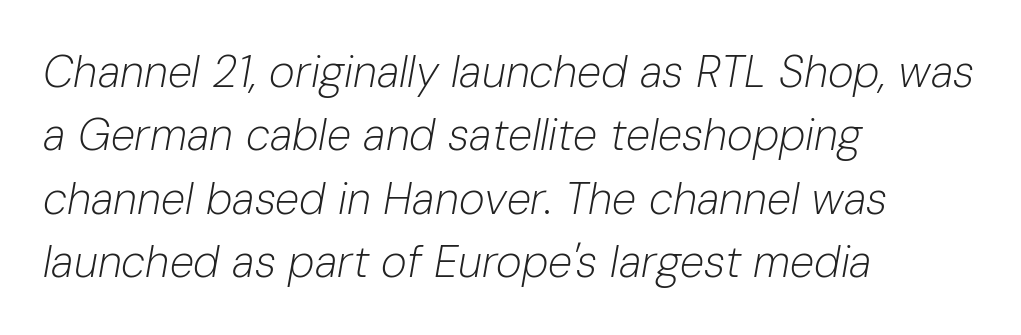
The image shows 44 px light type, italic (leaning right); set left-aligned, normal line spacing (1.44x), normal letter spacing, not underlined; low stroke contrast and a medium x-height.
